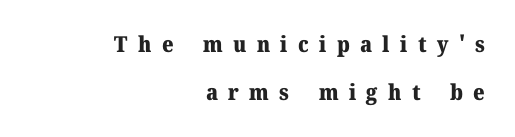
It's the straight-up-and-down kind of type. A dark, heavy texture on the line: the type is bold. Beneath every word, the page is bare. Loose tracking; the words dissolve into strings of separated letters. Does the copy run flush right? Yes — the right margin is perfectly even.
